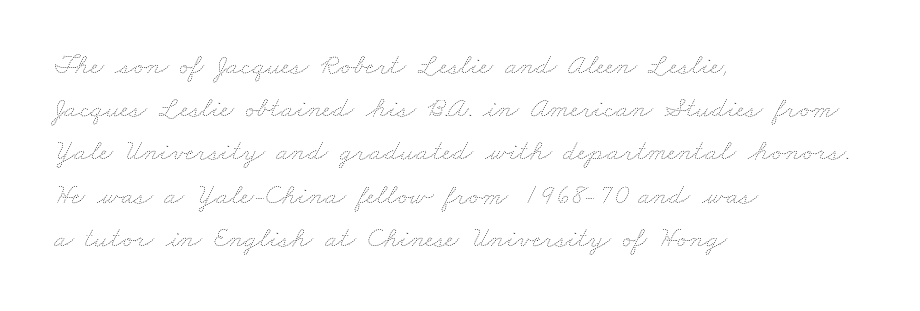
Q: Is the text bold? A: No.
Q: Is the text underlined? A: No.
Q: How is the paragraph aligned? A: Left-aligned.
Q: Is the spacing between letters normal or unusually wide? A: Normal.
Q: Is the spacing between lines tight, normal or loose? A: Normal.
Q: Width (condensed, normal, or wide)? A: Wide.
Q: Stroke contrast? A: Low.
Q: x-height? A: Small.
Q: Monospaced? A: No.
